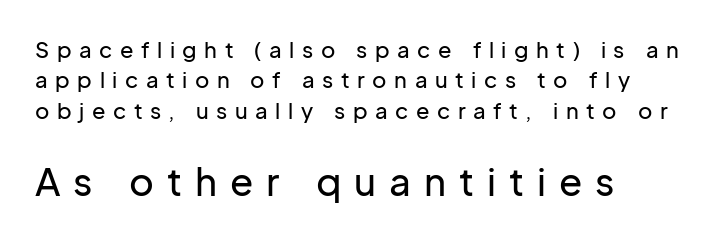
The image shows 38 px sans-serif type, upright; set left-aligned, normal line spacing (1.38x), unusually wide letter spacing (+0.34 em), not underlined; the second (bottom) block is 1.73x larger; low stroke contrast and a medium x-height.
